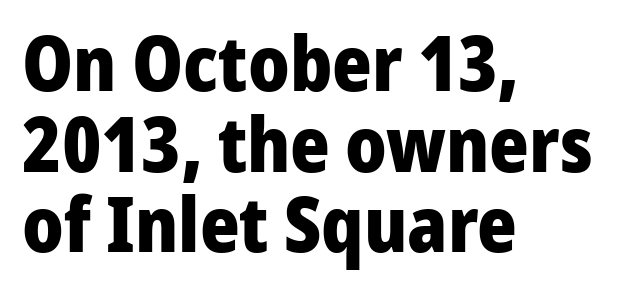
{"serif": "no", "italic": "no", "bold": "yes", "weight": "heavy", "width": "normal", "stroke_contrast": "low", "x_height": "medium", "monospaced": "no", "underline": "no", "align": "left", "line_spacing": "tight", "line_spacing_ratio": 1.06, "letter_spacing": "normal", "letter_spacing_em": 0.0, "glyph_px": 76}
